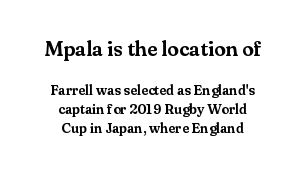
{"italic": "no", "underline": "no", "align": "center", "line_spacing": "normal", "line_spacing_ratio": 1.37, "letter_spacing": "normal", "letter_spacing_em": 0.0, "larger_block": "first", "size_ratio": 1.5, "glyph_px": 21}
